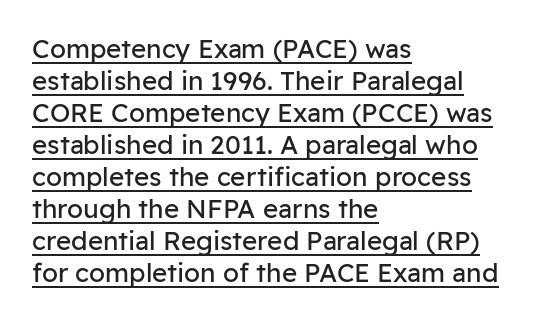
Q: Is the text bold? A: No.
Q: Is the text italic (slanted)? A: No, it is upright.
Q: Is the text underlined? A: Yes.
Q: How is the paragraph aligned? A: Left-aligned.
Q: Is the spacing between letters normal or unusually wide? A: Normal.
